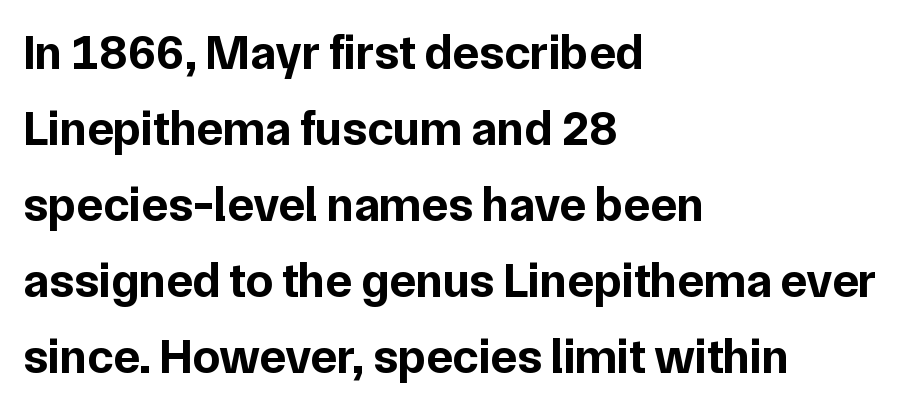
The rendering keeps characters at their native spacing. The type sits square on the baseline with zero lean. Compared with an ordinary text face, these strokes are far heavier — a full bold. A typesetter would label this face a sans.
